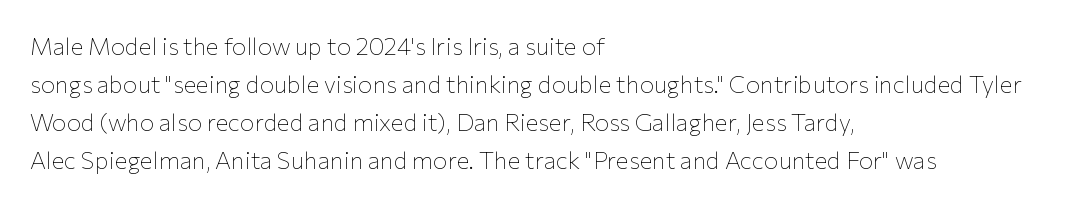
The image shows 24 px text type, upright; set left-aligned, normal line spacing (1.59x), normal letter spacing, not underlined.
